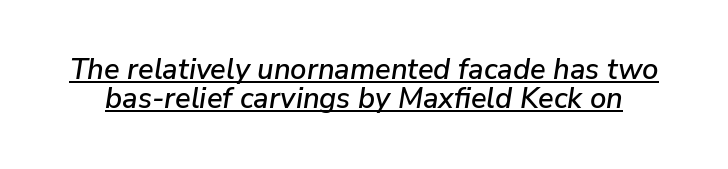
Q: Is the text italic (slanted)? A: Yes, it leans right by about 9 degrees.
Q: Is the text underlined? A: Yes.
Q: Is the spacing between letters normal or unusually wide? A: Normal.
Q: Is the spacing between lines tight, normal or loose? A: Tight.
Q: Width (condensed, normal, or wide)? A: Normal.
Q: Stroke contrast? A: Low.
Q: x-height? A: Medium.
Q: Monospaced? A: No.
